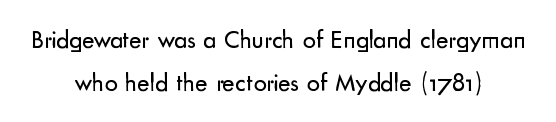
Caption: multi-line text, centered on the measure. No heavy texture on the line: the type isn't bold. This rendering features lettering with no underline. The letterforms sit shoulder to shoulder at normal distance. The passage shown stacks its lines at a standard gap.
